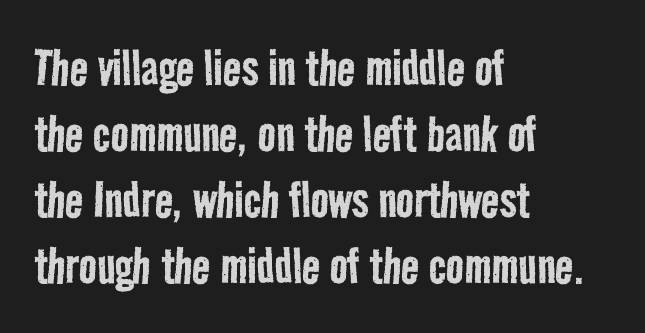
You could not count columns in this text — the font is proportionally spaced. The specimen omits any rule beneath the text block's lines. The rendering uses a small line-height, squeezing the rows. No letter is thick-stroked: the sample isn't bold. In terms of letterform style, serifs are entirely absent. These lines stack with their left ends in a neat column.
